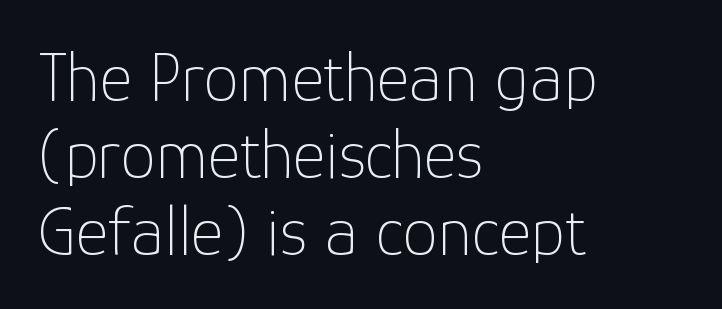
Q: Is the text bold? A: No.
Q: Is the text italic (slanted)? A: No, it is upright.
Q: Is the typeface a serif or a sans-serif typeface? A: Sans-serif.
Q: Is the text underlined? A: No.
Q: How is the paragraph aligned? A: Left-aligned.
Q: Is the spacing between letters normal or unusually wide? A: Normal.
Q: Is the spacing between lines tight, normal or loose? A: Tight.
Q: Width (condensed, normal, or wide)? A: Normal.
Q: Stroke contrast? A: Low.
Q: x-height? A: Medium.
Q: Monospaced? A: No.
